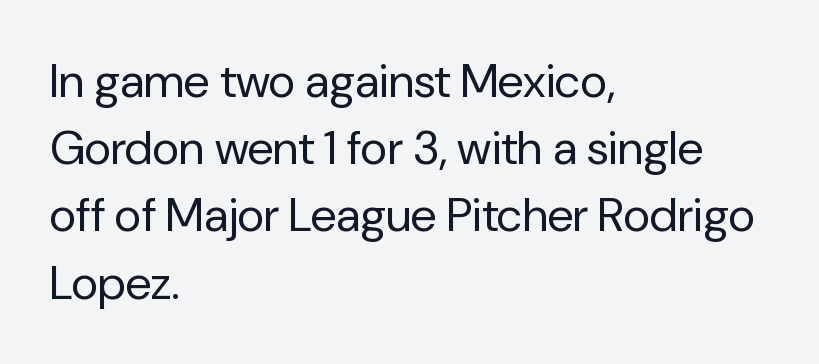
One glance says typical: line gaps are just what's usual. Decoration check: the copy has no underline. The lettering stays uniformly vertical, giving the passage a roman look. Does extra space separate the letters? No, they use regular spacing.
